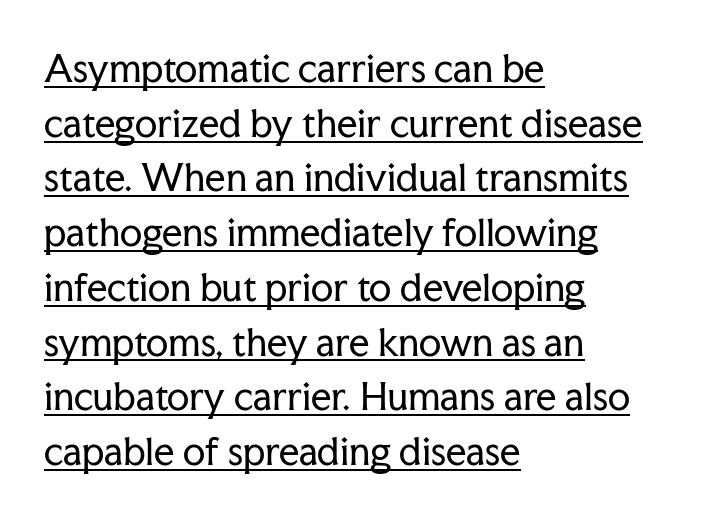
The image shows 36 px regular-weight serif type, upright; set left-aligned, normal line spacing (1.52x), normal letter spacing, underlined; low stroke contrast and a medium x-height.
